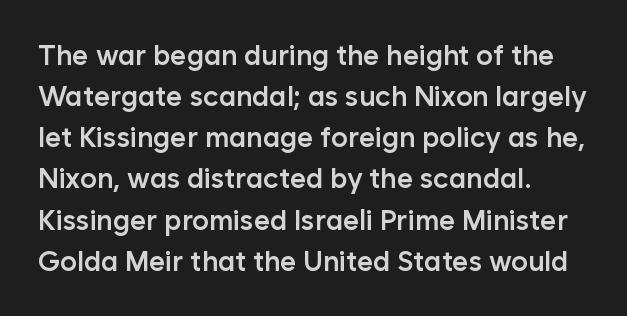
Caption: standard tracking, unaltered. Grotesque or geometric, the face here clearly has no serifs. The letters stand upright; this is a roman face. How heavy is the stroke? Medium-heavy — a semibold, shy of bold. Reading down the column, the eye jumps a familiar distance to each next line. The passage shown is not underscored anywhere.
